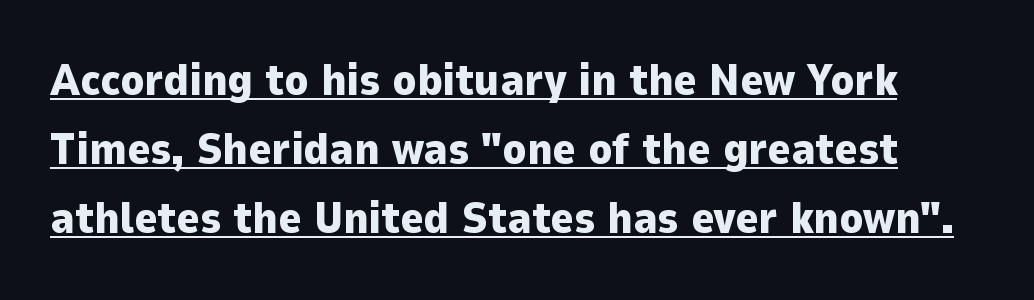
Q: Is the text bold? A: Yes.
Q: Is the text italic (slanted)? A: No, it is upright.
Q: Is the typeface a serif or a sans-serif typeface? A: Sans-serif.
Q: Is the text underlined? A: Yes.
Q: Is the spacing between letters normal or unusually wide? A: Normal.
Q: Is the spacing between lines tight, normal or loose? A: Normal.
Q: Width (condensed, normal, or wide)? A: Normal.
Q: Stroke contrast? A: Low.
Q: x-height? A: Medium.
Q: Monospaced? A: No.
